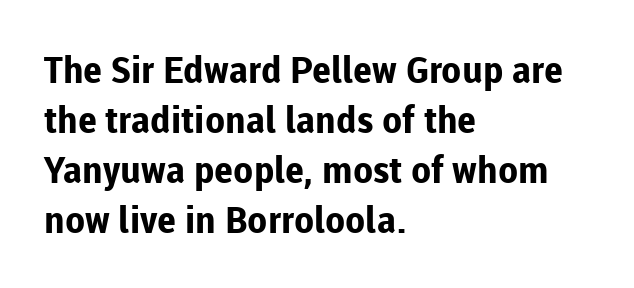
The image shows 37 px bold sans-serif type, upright; set left-aligned, normal line spacing (1.35x), normal letter spacing, not underlined; low stroke contrast and a medium x-height.
